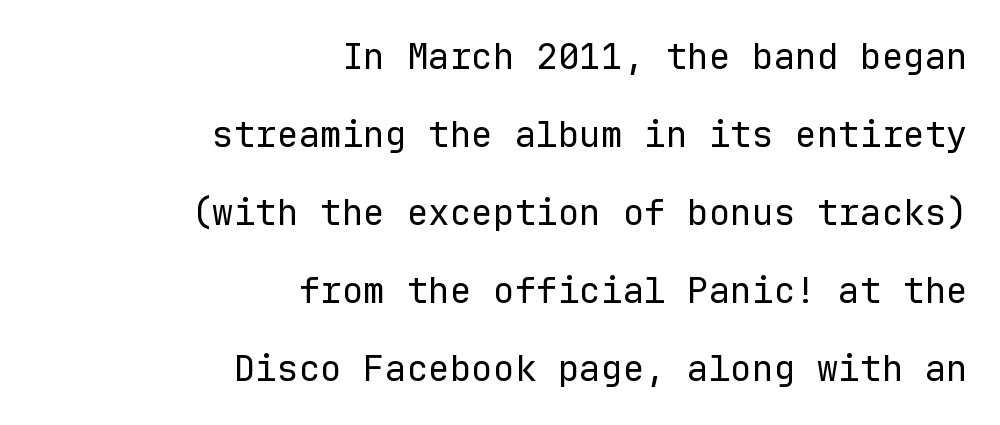
The image shows 36 px regular-weight sans-serif type, upright, monospaced; set right-aligned, loose line spacing (2.17x), normal letter spacing, not underlined; low stroke contrast and a medium x-height.
